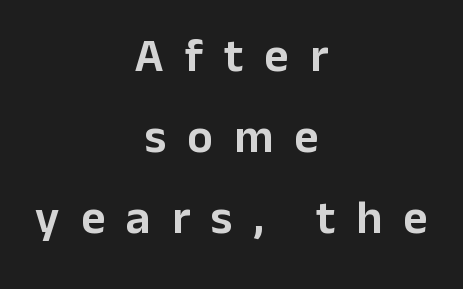
Here the designer chose a conventional face with non-uniform glyph widths. Line starts and ends both wander, symmetrically. The font family rendered here belongs to the sans-serif group. Do the letters lean? They stand straight.
